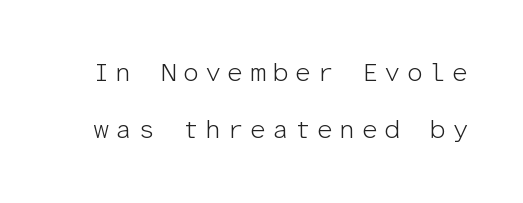
The image shows 26 px text type, upright; set loose line spacing (2.2x), unusually wide letter spacing (+0.23 em), not underlined.
